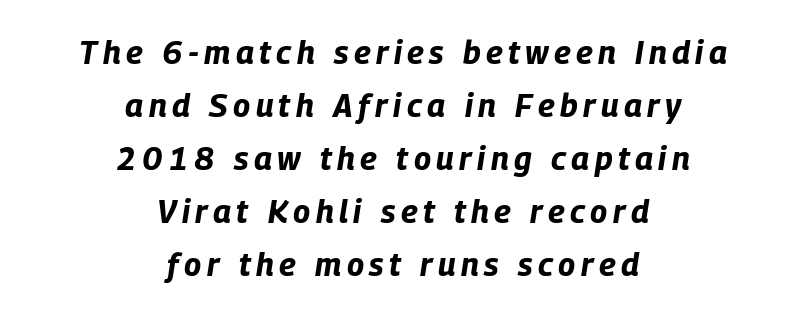
Q: Is the text bold? A: Yes.
Q: Is the text italic (slanted)? A: Yes, it leans right by about 9 degrees.
Q: Is the text underlined? A: No.
Q: How is the paragraph aligned? A: Centered.
Q: Is the spacing between lines tight, normal or loose? A: Normal.
Q: Width (condensed, normal, or wide)? A: Condensed.
Q: Stroke contrast? A: Low.
Q: x-height? A: Large.
Q: Monospaced? A: No.
